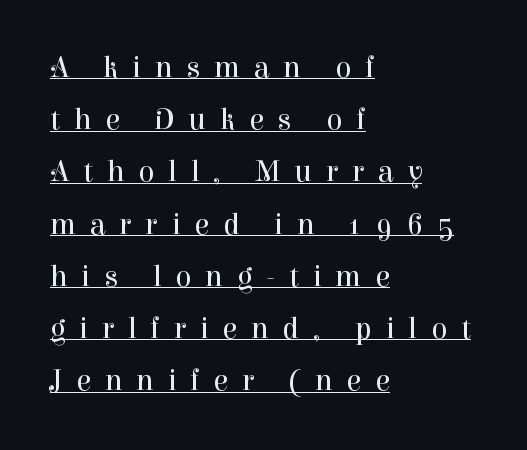
Vertical stems look standard width or narrower in stroke. This sample uses a serif face. Do the characters align in a grid? No, the font is proportional. The letters stand upright; this is a roman face. The typesetter has applied underlining to the passage shown.
